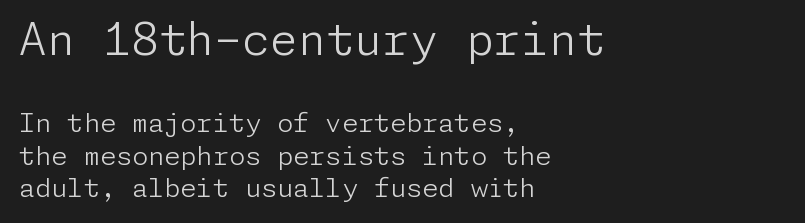
Q: Is the text bold? A: No.
Q: Is the text italic (slanted)? A: No, it is upright.
Q: Is the typeface a serif or a sans-serif typeface? A: Sans-serif.
Q: Is the text underlined? A: No.
Q: How is the paragraph aligned? A: Left-aligned.
Q: Is the spacing between letters normal or unusually wide? A: Normal.
Q: Is the spacing between lines tight, normal or loose? A: Normal.
Q: Which block of text is set in a larger size, the first (top) or the second (bottom)? A: The first (top) one.
Q: Width (condensed, normal, or wide)? A: Normal.
Q: Stroke contrast? A: Low.
Q: x-height? A: Medium.
